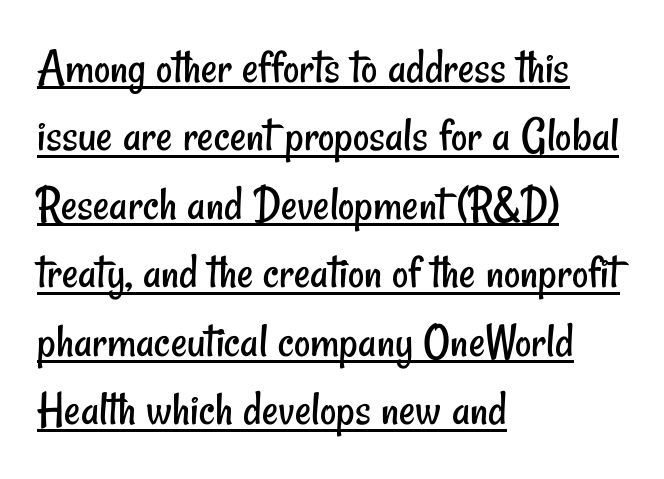
The image shows 50 px regular-weight, condensed sans-serif type; set left-aligned, normal line spacing (1.37x), normal letter spacing, underlined; low stroke contrast and a small x-height.
